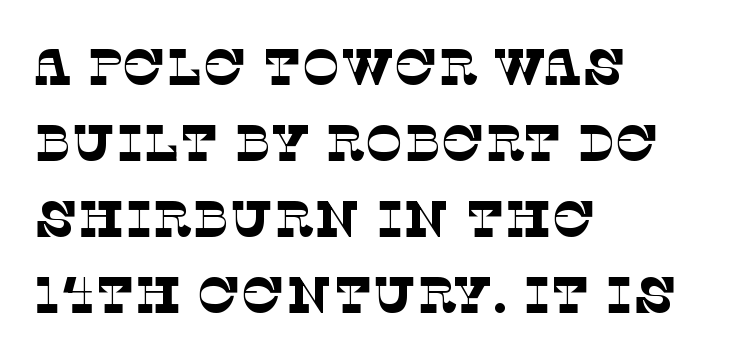
The image shows 51 px thin serif type; set left-aligned, normal line spacing (1.49x), normal letter spacing, not underlined; low stroke contrast and a large x-height.
